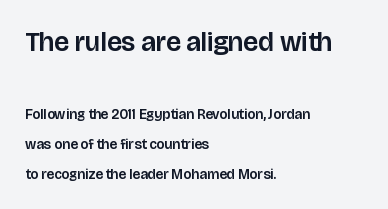
Q: Is the text italic (slanted)? A: No, it is upright.
Q: Is the text underlined? A: No.
Q: How is the paragraph aligned? A: Left-aligned.
Q: Is the spacing between letters normal or unusually wide? A: Normal.
Q: Is the spacing between lines tight, normal or loose? A: Loose.
Q: Which block of text is set in a larger size, the first (top) or the second (bottom)? A: The first (top) one.
